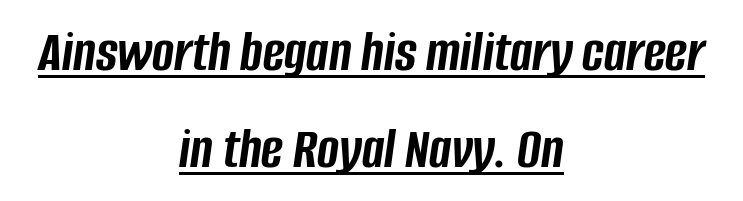
Q: Is the text bold? A: Yes.
Q: Is the text italic (slanted)? A: Yes, it leans right by about 8 degrees.
Q: Is the text underlined? A: Yes.
Q: How is the paragraph aligned? A: Centered.
Q: Is the spacing between letters normal or unusually wide? A: Normal.
Q: Is the spacing between lines tight, normal or loose? A: Normal.
Q: Width (condensed, normal, or wide)? A: Condensed.
Q: Stroke contrast? A: Low.
Q: x-height? A: Large.
Q: Monospaced? A: No.
